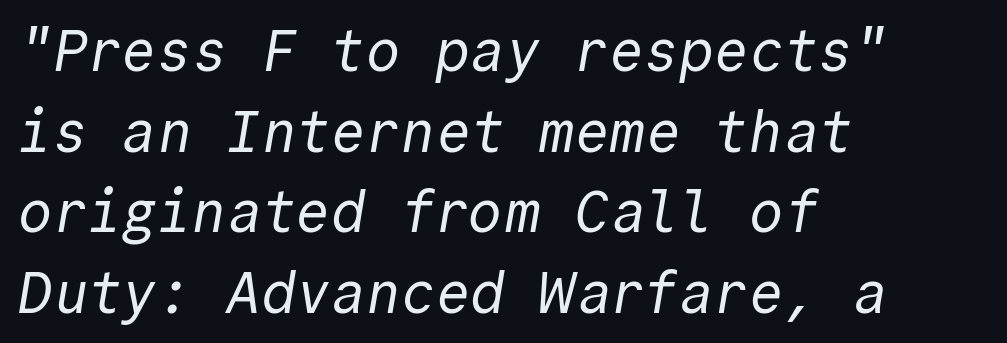
The image shows 58 px regular-weight sans-serif type, monospaced; set left-aligned, normal line spacing (1.39x), normal letter spacing, not underlined; a medium x-height.
